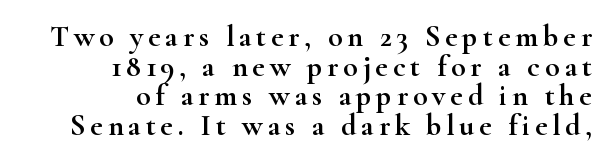
Very little white space separates one row of letters from the next. Observe the serifs anchoring each vertical stroke in this sample. No word sits above an underline. Note the varied advance widths — an 'i' is clearly narrower than an 'm'. Vertical strokes here are truly vertical. Where is the straight margin? On the right.
